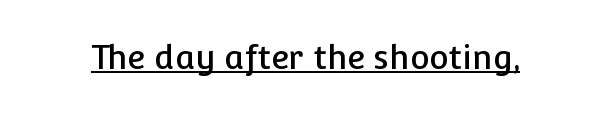
Glance below the letters and you will spot a drawn line. What stands out about the letter spacing? Nothing — it is the standard amount. The face used here is proportionally spaced, like ordinary book or web type. Font category for this specimen: sans-serif. It's the straight-up-and-down kind of type.
